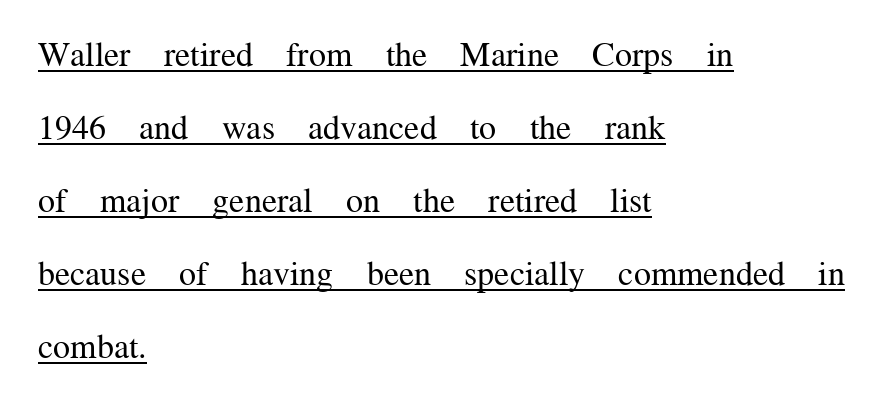
Q: Is the text bold? A: No.
Q: Is the text italic (slanted)? A: No, it is upright.
Q: Is the typeface a serif or a sans-serif typeface? A: Serif.
Q: Is the text underlined? A: Yes.
Q: How is the paragraph aligned? A: Left-aligned.
Q: Is the spacing between letters normal or unusually wide? A: Normal.
Q: Is the spacing between lines tight, normal or loose? A: Loose.
Q: Width (condensed, normal, or wide)? A: Normal.
Q: Stroke contrast? A: Medium.
Q: x-height? A: Medium.
Q: Monospaced? A: No.
